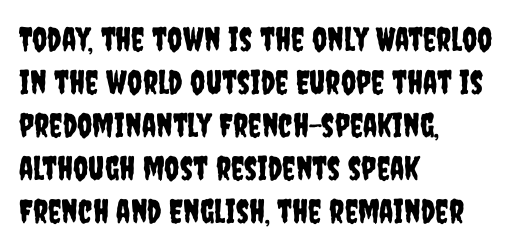
The image shows 33 px condensed sans-serif type, upright; set left-aligned, normal line spacing (1.3x), normal letter spacing, not underlined; low stroke contrast and a large x-height.
